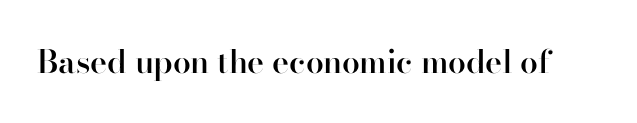
The rendering uses natural spacing where letterforms have individual widths. The type family on display is of the serif kind. Summary of weight: moderately heavy, a semibold. A typesetter would mark this as roman, not italic.
